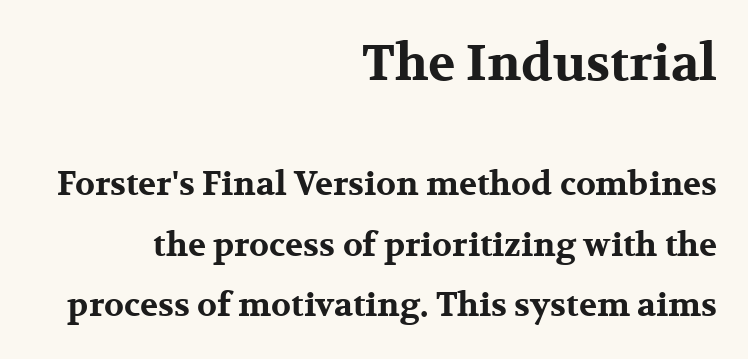
The compositor pushed each line to the right boundary. Rule under the text: the space is simply empty. Characters remain perfectly vertical along every line. You can tell from the footed stems that serif type was used. This layout puts the oversized block above and the modest block below. How heavy is the stroke? Heavy — this is a bold.
